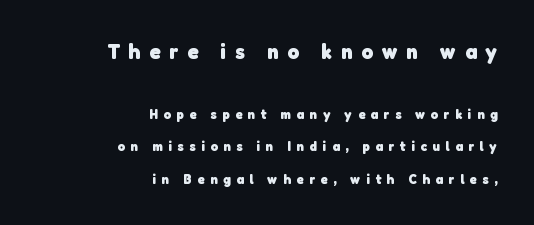
Q: Is the text bold? A: Yes.
Q: Is the text underlined? A: No.
Q: How is the paragraph aligned? A: Right-aligned.
Q: Is the spacing between letters normal or unusually wide? A: Unusually wide.
Q: Is the spacing between lines tight, normal or loose? A: Loose.
Q: Which block of text is set in a larger size, the first (top) or the second (bottom)? A: The first (top) one.
